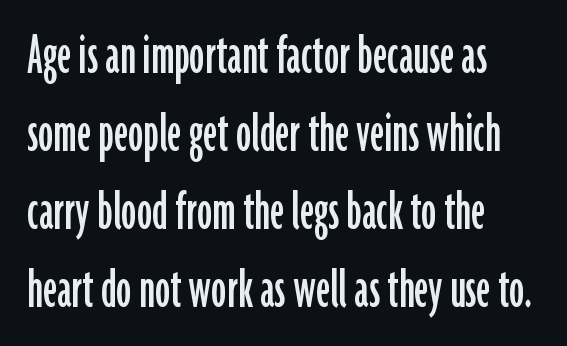
{"serif": "no", "italic": "no", "width": "condensed", "stroke_contrast": "low", "x_height": "medium", "monospaced": "no", "underline": "no", "align": "left", "line_spacing": "normal", "line_spacing_ratio": 1.28, "letter_spacing": "normal", "letter_spacing_em": 0.0, "glyph_px": 61}
